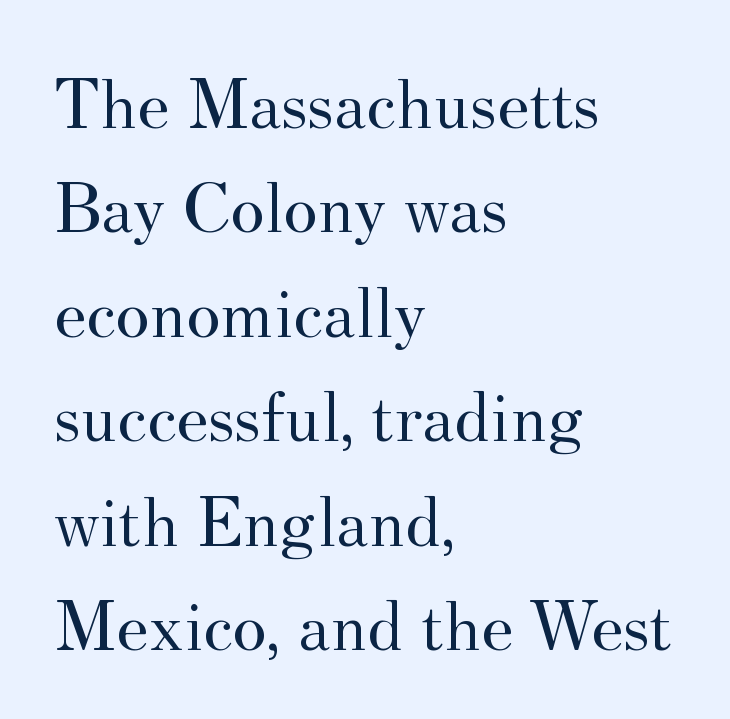
The image shows 73 px regular-weight serif type, upright; set left-aligned, normal line spacing (1.43x), normal letter spacing, not underlined; medium stroke contrast and a small x-height.
